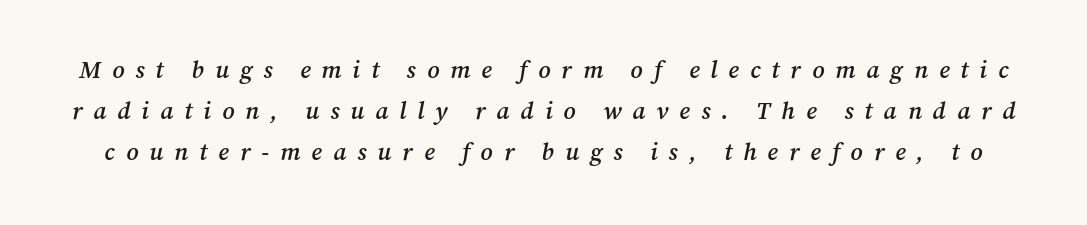
The image shows 24 px text type, italic (leaning right); set line spacing 1.71x, unusually wide letter spacing (+0.46 em), not underlined.
